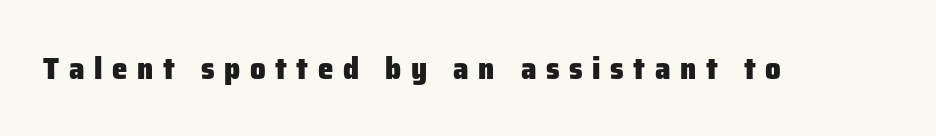
{"serif": "no", "italic": "no", "bold": "yes", "weight": "heavy", "width": "normal", "stroke_contrast": "low", "x_height": "medium", "monospaced": "no", "underline": "no", "letter_spacing": "wide", "letter_spacing_em": 0.31, "glyph_px": 31}
